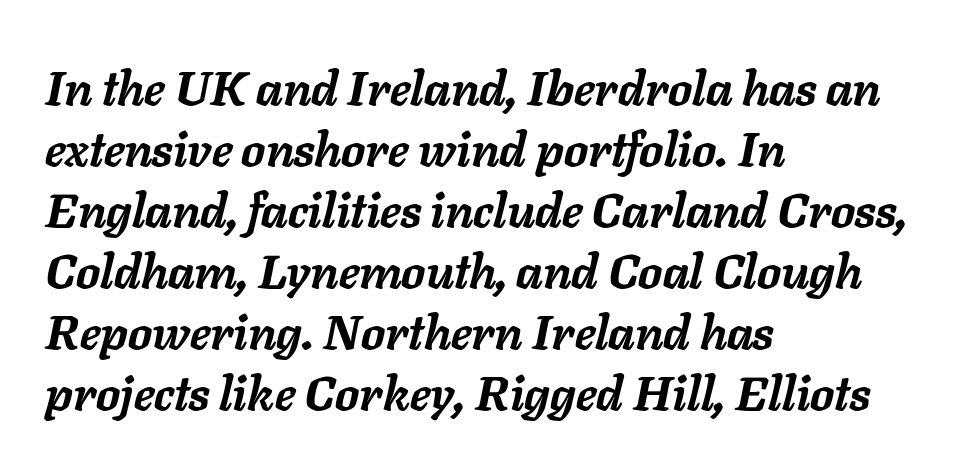
{"italic": "yes", "lean": "right", "slant_degrees": 11, "bold": "yes", "weight": "semibold", "width": "normal", "stroke_contrast": "low", "x_height": "medium", "monospaced": "no", "underline": "no", "align": "left", "line_spacing": "normal", "line_spacing_ratio": 1.27, "letter_spacing": "normal", "letter_spacing_em": 0.0, "glyph_px": 48}
